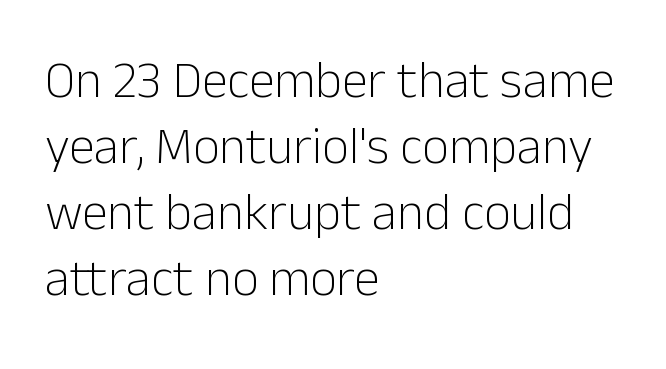
Q: Is the text bold? A: No.
Q: Is the text italic (slanted)? A: No, it is upright.
Q: Is the typeface a serif or a sans-serif typeface? A: Sans-serif.
Q: Is the text underlined? A: No.
Q: How is the paragraph aligned? A: Left-aligned.
Q: Is the spacing between letters normal or unusually wide? A: Normal.
Q: Is the spacing between lines tight, normal or loose? A: Normal.
Q: Width (condensed, normal, or wide)? A: Normal.
Q: Stroke contrast? A: Low.
Q: x-height? A: Medium.
Q: Monospaced? A: No.
